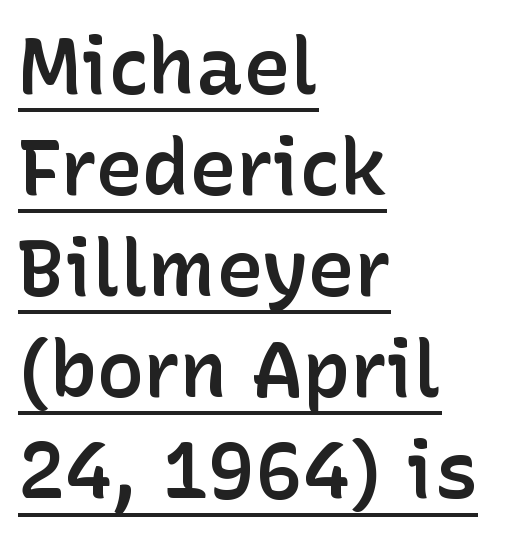
{"serif": "no", "italic": "no", "bold": "semi", "weight": "semibold", "width": "normal", "stroke_contrast": "low", "x_height": "medium", "monospaced": "no", "underline": "yes", "align": "left", "line_spacing": "normal", "line_spacing_ratio": 1.28, "letter_spacing": "normal", "letter_spacing_em": 0.0, "glyph_px": 79}
